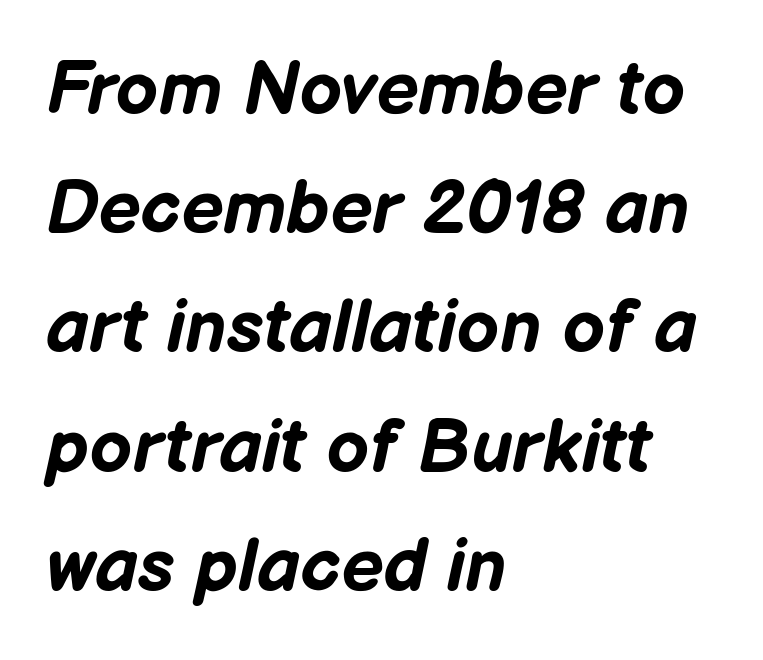
Q: Is the text bold? A: Yes.
Q: Is the text italic (slanted)? A: Yes, it leans right by about 12 degrees.
Q: Is the text underlined? A: No.
Q: How is the paragraph aligned? A: Left-aligned.
Q: Is the spacing between letters normal or unusually wide? A: Normal.
Q: Is the spacing between lines tight, normal or loose? A: Normal.
Q: Width (condensed, normal, or wide)? A: Normal.
Q: Stroke contrast? A: Low.
Q: x-height? A: Medium.
Q: Monospaced? A: No.
